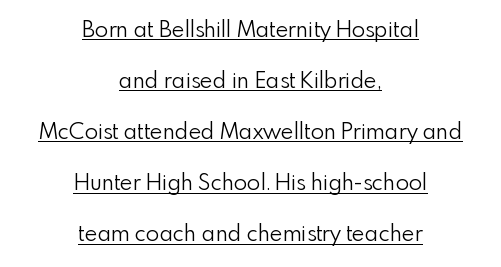
{"italic": "no", "bold": "no", "underline": "yes", "align": "center", "line_spacing": "loose", "line_spacing_ratio": 2.32, "letter_spacing": "normal", "letter_spacing_em": 0.0, "glyph_px": 22}
